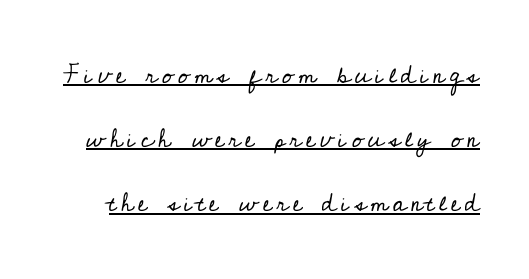
The image shows 26 px text type; set loose line spacing (2.47x), underlined.
